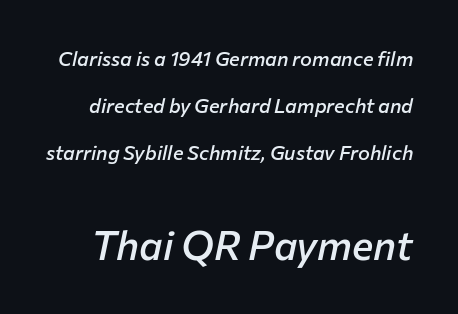
{"italic": "yes", "lean": "right", "slant_degrees": 12, "bold": "semi", "weight": "semibold", "width": "normal", "stroke_contrast": "low", "x_height": "medium", "monospaced": "no", "underline": "no", "line_spacing": "loose", "line_spacing_ratio": 2.36, "letter_spacing": "normal", "letter_spacing_em": 0.0, "larger_block": "second", "size_ratio": 2.0, "glyph_px": 40}
